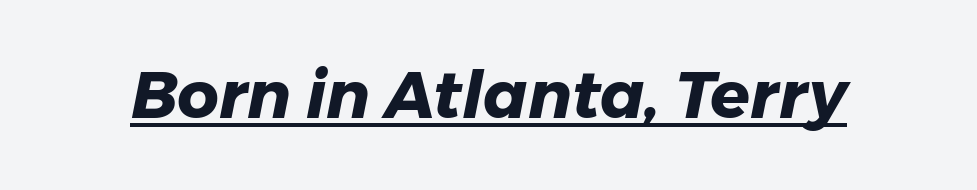
The image shows 65 px heavy type, italic (leaning right); set normal letter spacing, underlined; low stroke contrast and a medium x-height.
